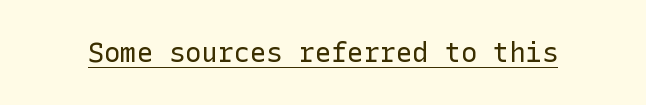
Vertical stems look standard width or narrower in stroke. This sample carries an underscore along the baseline area. Notice how the stems are strictly vertical — no italics here. Spacing between characters is what you'd get straight out of the box.
